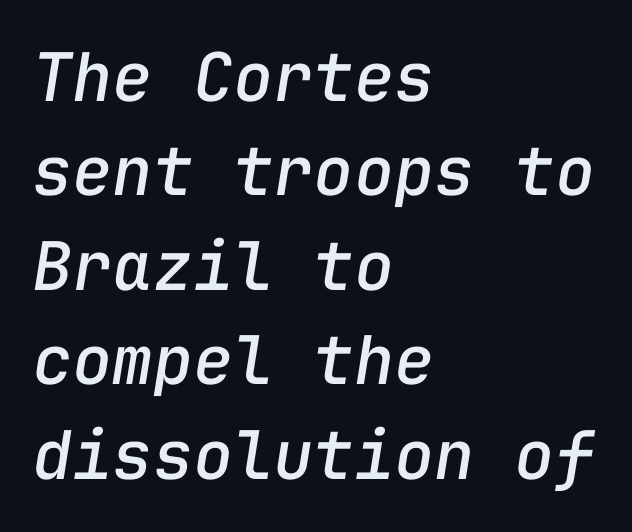
Q: Is the text italic (slanted)? A: Yes, it leans right by about 9 degrees.
Q: Is the text underlined? A: No.
Q: How is the paragraph aligned? A: Left-aligned.
Q: Is the spacing between letters normal or unusually wide? A: Normal.
Q: Is the spacing between lines tight, normal or loose? A: Normal.
Q: Width (condensed, normal, or wide)? A: Normal.
Q: Stroke contrast? A: Low.
Q: x-height? A: Medium.
Q: Monospaced? A: Yes.
